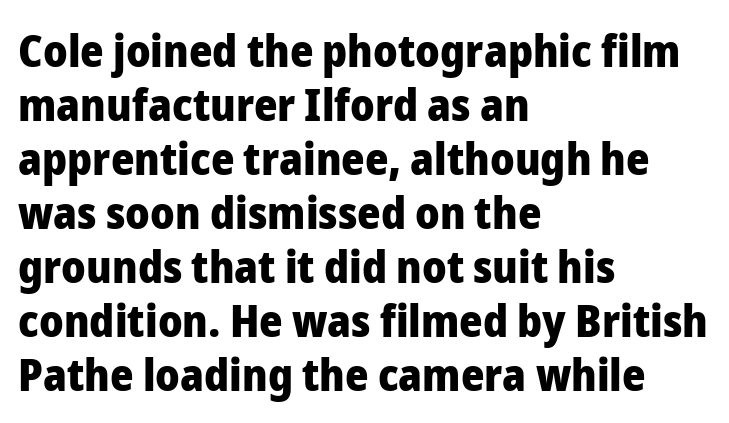
This sample uses plain, unmodified letter spacing. Serif or sans? Sans — the stroke terminals are bare. Character widths vary here, with narrow letters taking less room than wide ones. Italic: no, the glyphs are upright roman. Check the space under the baseline: it is left empty.
